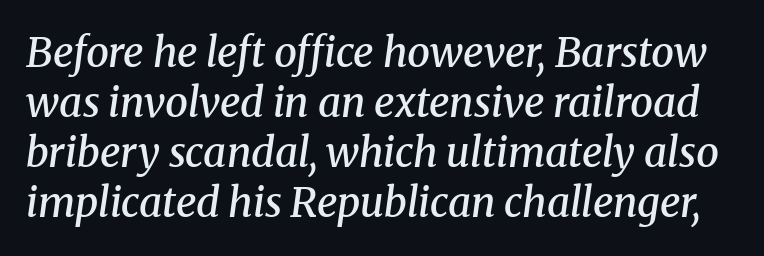
Q: Is the text bold? A: Semi-bold.
Q: Is the text italic (slanted)? A: Yes, it leans right by about 8 degrees.
Q: Is the typeface a serif or a sans-serif typeface? A: Serif.
Q: Is the text underlined? A: No.
Q: Is the spacing between letters normal or unusually wide? A: Normal.
Q: Width (condensed, normal, or wide)? A: Normal.
Q: Stroke contrast? A: Medium.
Q: x-height? A: Medium.
Q: Monospaced? A: No.
